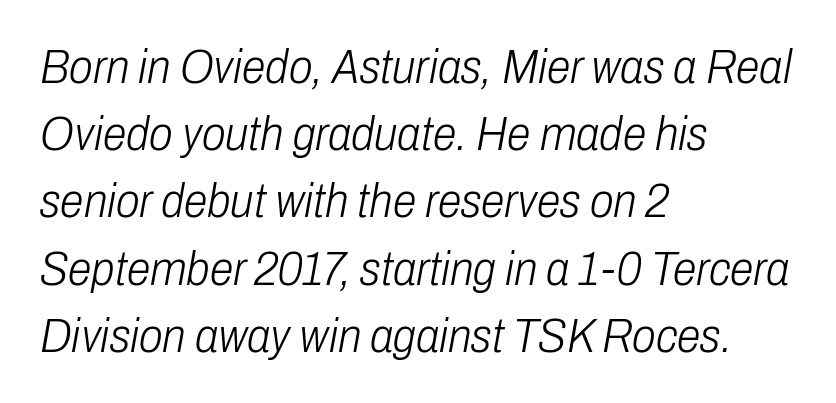
Q: Is the text bold? A: No.
Q: Is the text italic (slanted)? A: Yes, it leans right by about 10 degrees.
Q: Is the text underlined? A: No.
Q: How is the paragraph aligned? A: Left-aligned.
Q: Is the spacing between letters normal or unusually wide? A: Normal.
Q: Is the spacing between lines tight, normal or loose? A: Normal.
Q: Width (condensed, normal, or wide)? A: Condensed.
Q: Stroke contrast? A: Low.
Q: x-height? A: Medium.
Q: Monospaced? A: No.
